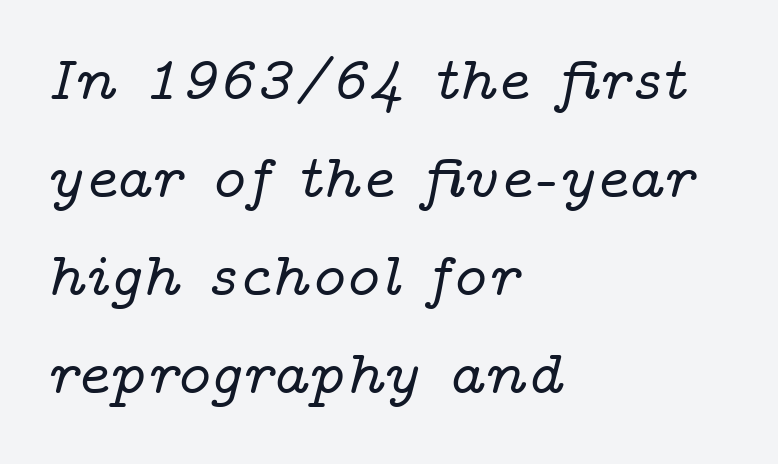
Q: Is the text italic (slanted)? A: Yes, it leans right by about 14 degrees.
Q: Is the typeface a serif or a sans-serif typeface? A: Serif.
Q: Is the text underlined? A: No.
Q: How is the paragraph aligned? A: Left-aligned.
Q: Is the spacing between letters normal or unusually wide? A: Normal.
Q: Is the spacing between lines tight, normal or loose? A: Normal.
Q: Width (condensed, normal, or wide)? A: Wide.
Q: Stroke contrast? A: Low.
Q: x-height? A: Medium.
Q: Monospaced? A: No.
